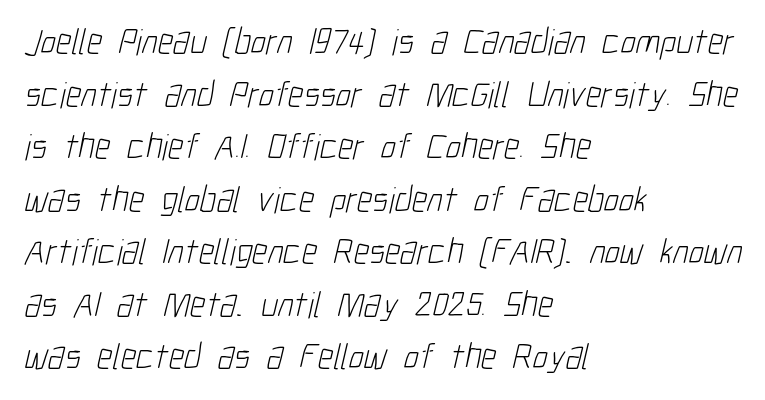
The image shows 37 px light, condensed sans-serif type; set left-aligned, normal line spacing (1.42x), normal letter spacing, not underlined; low stroke contrast and a medium x-height.
